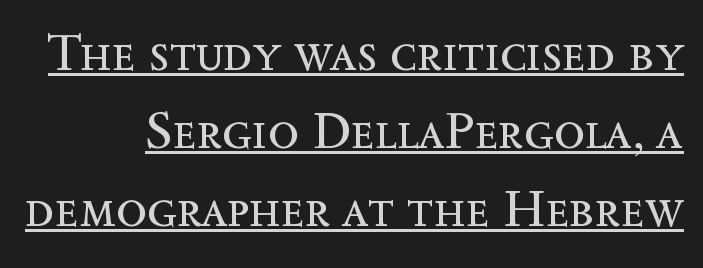
{"italic": "no", "bold": "no", "weight": "regular", "width": "normal", "x_height": "medium", "monospaced": "no", "underline": "yes", "line_spacing": "normal", "line_spacing_ratio": 1.53, "letter_spacing": "normal", "letter_spacing_em": 0.0, "glyph_px": 51}
